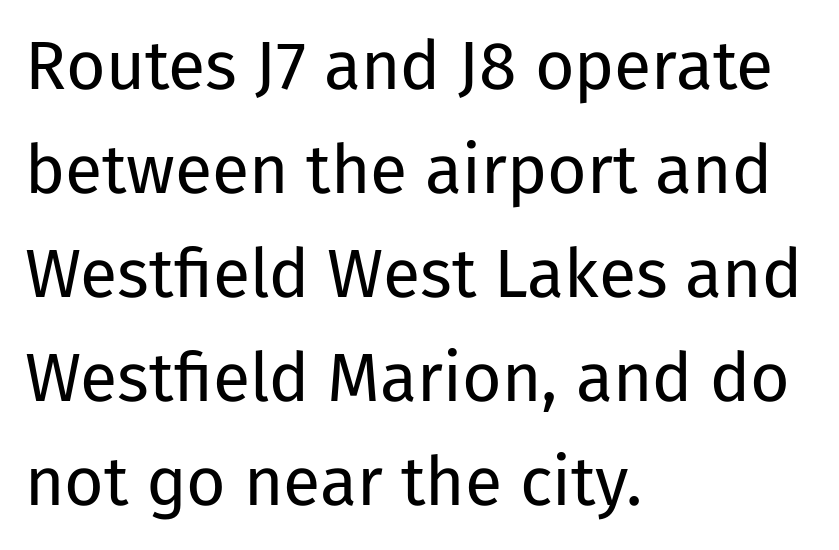
How are the letters spaced? Ordinarily, with no added tracking. Only glyphs here, with clear space below each row. Stem width sits at or under what a default text font uses. What kind of face is this? One without serifs — a sans.
